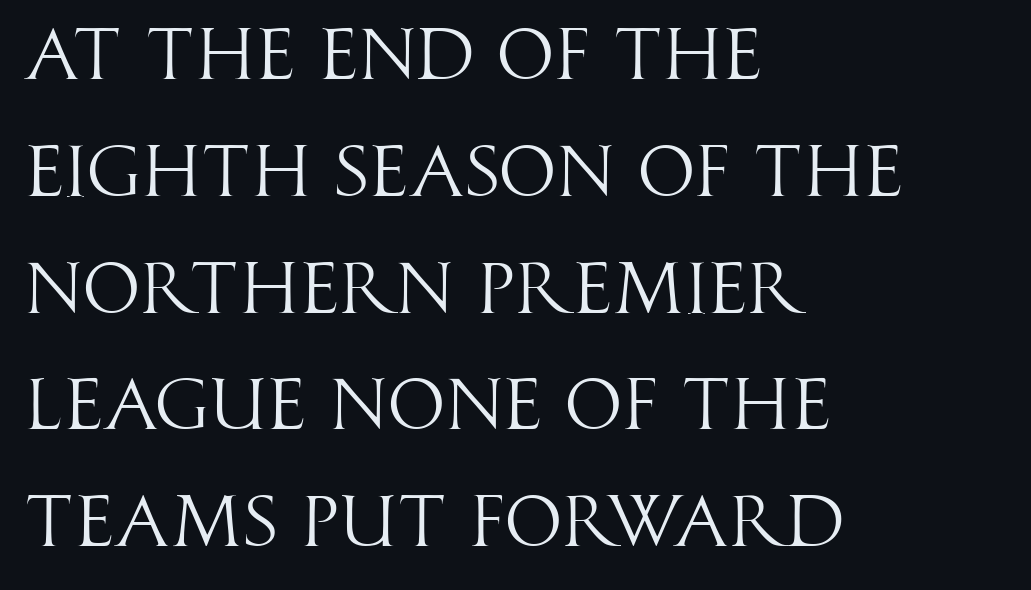
Honestly, the row spacing looks completely unremarkable. The zone under the glyphs is completely vacant. Stroke mass is kept to a normal reading level or below. Letterform terminals end flat and unadorned throughout the passage.
